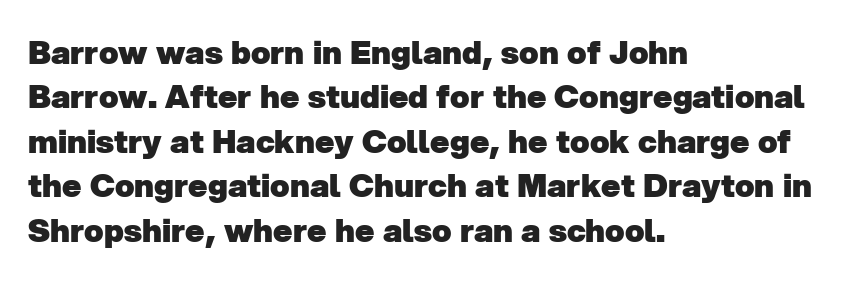
Q: Is the text bold? A: Yes.
Q: Is the typeface a serif or a sans-serif typeface? A: Sans-serif.
Q: Is the text underlined? A: No.
Q: How is the paragraph aligned? A: Left-aligned.
Q: Is the spacing between letters normal or unusually wide? A: Normal.
Q: Is the spacing between lines tight, normal or loose? A: Normal.
Q: Width (condensed, normal, or wide)? A: Normal.
Q: Stroke contrast? A: Low.
Q: x-height? A: Medium.
Q: Monospaced? A: No.
